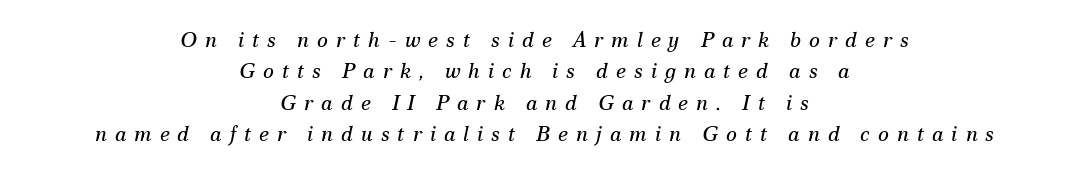
The rendering inserts visible extra space after every character. This sample is center-justified, so both line endings float freely. Plain, unruled lines of type. Summary of vertical rhythm: regular, with standard interline spacing.
